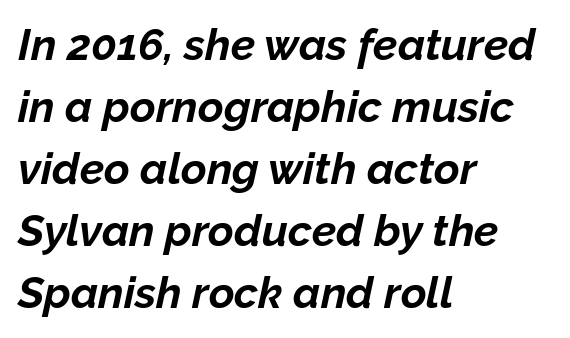
The image shows 44 px bold type, italic (leaning right); set left-aligned, normal line spacing (1.41x), normal letter spacing, not underlined; low stroke contrast and a medium x-height.
